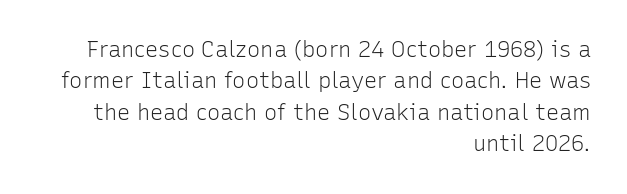
No extra ink here — the face is not bold. The ragged edge is on the left, which tells us the setting is flush right. Check the space under the baseline: it is left empty. The type is set solid horizontally, with unmodified tracking. Summary of vertical rhythm: regular, with standard interline spacing.
